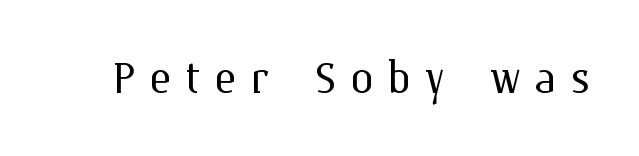
{"italic": "no", "bold": "no", "weight": "light", "width": "normal", "stroke_contrast": "medium", "x_height": "medium", "monospaced": "no", "underline": "no", "letter_spacing": "wide", "letter_spacing_em": 0.22, "glyph_px": 60}
